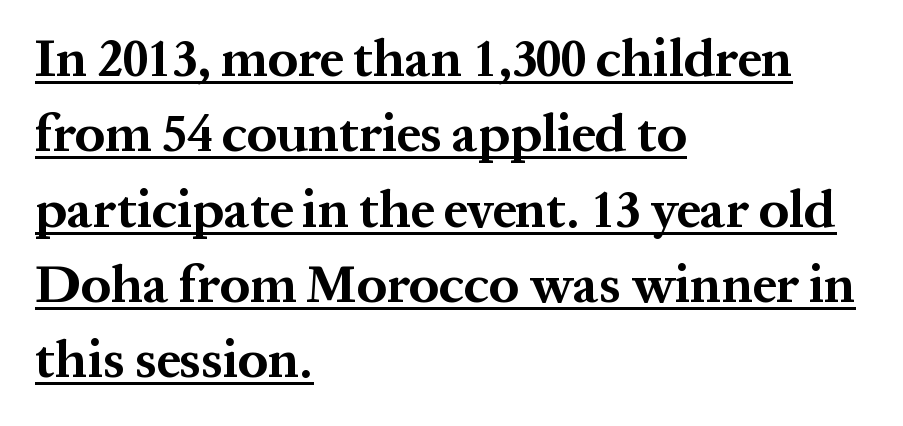
{"serif": "yes", "italic": "no", "bold": "yes", "weight": "bold", "width": "normal", "stroke_contrast": "medium", "x_height": "medium", "monospaced": "no", "underline": "yes", "align": "left", "line_spacing": "normal", "line_spacing_ratio": 1.42, "letter_spacing": "normal", "letter_spacing_em": 0.0, "glyph_px": 53}
